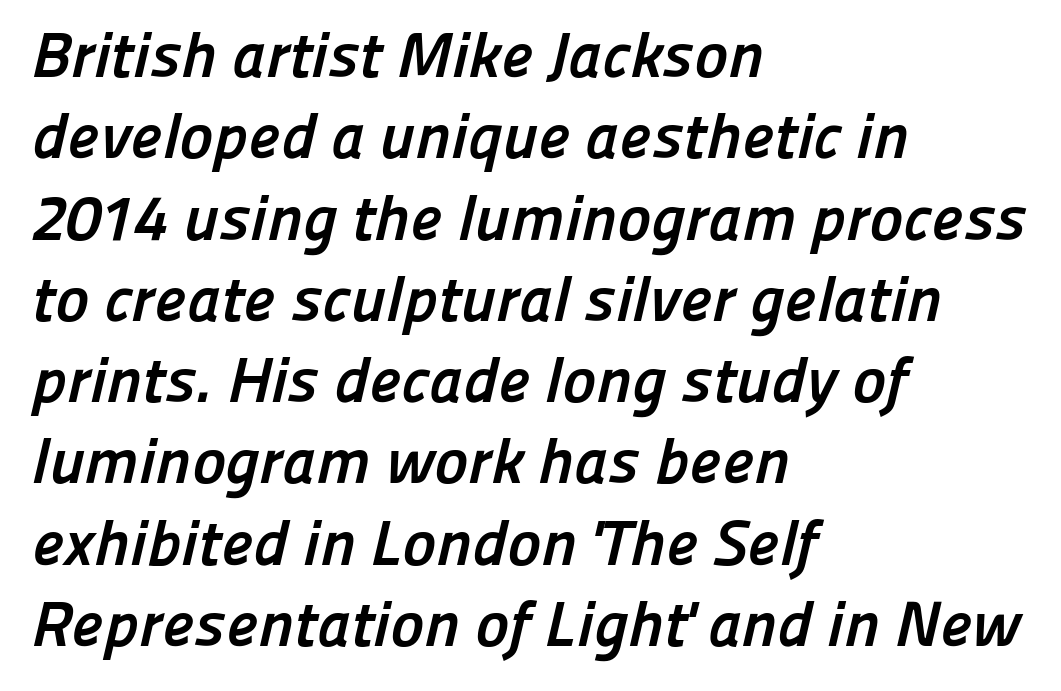
The image shows 64 px semibold sans-serif type; set left-aligned, normal line spacing (1.27x), normal letter spacing, not underlined; low stroke contrast and a medium x-height.
